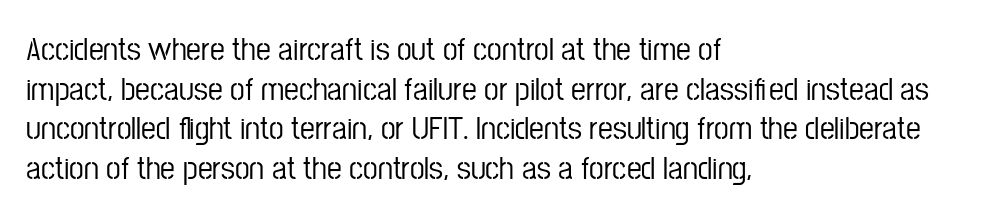
A typesetter would label this face a sans. If you drew a line through each stem, it would be perfectly vertical. Nobody drew a line under any word here. The lines are quadded left. Glyph-to-glyph distance matches everyday printed text. Is this a fixed-width face? No — the glyphs have proportional, varying widths.
